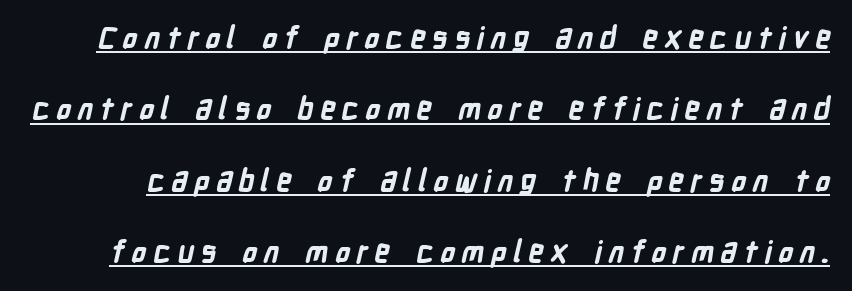
Q: Is the text bold? A: Yes.
Q: Is the typeface a serif or a sans-serif typeface? A: Sans-serif.
Q: Is the text underlined? A: Yes.
Q: Is the spacing between letters normal or unusually wide? A: Unusually wide.
Q: Is the spacing between lines tight, normal or loose? A: Loose.
Q: Width (condensed, normal, or wide)? A: Condensed.
Q: Stroke contrast? A: Low.
Q: x-height? A: Medium.
Q: Monospaced? A: No.
